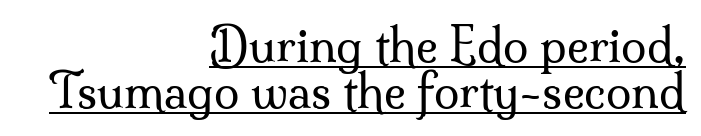
The image shows 46 px regular-weight serif type, upright; set right-aligned, tight line spacing (1.0x), normal letter spacing, underlined; medium stroke contrast and a small x-height.
